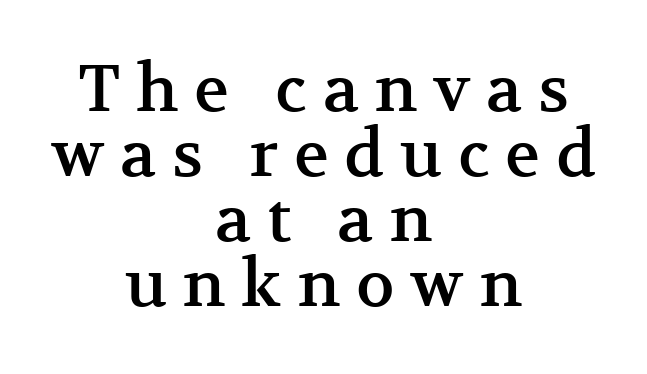
The passage shown is typeset with a serif family. This is roman type, the default non-slanted kind. Compared with typical body copy, the letter spacing here is much looser. The compositor balanced each line on the midline. Baseline-to-baseline distance is barely more than the letter height.
